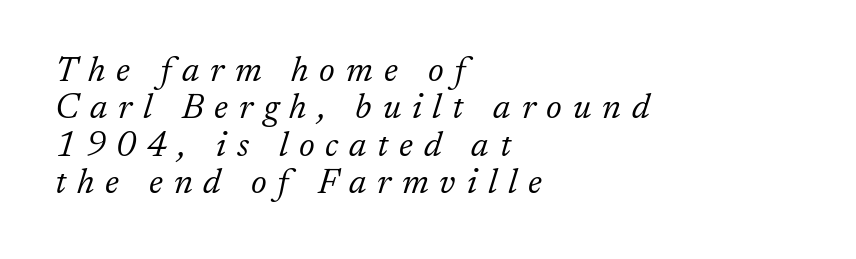
I'd call this a serif setting — the letters wear small feet. Here the designer chose a conventional face with non-uniform glyph widths. Stroke mass is kept to a normal reading level or below. Honestly, the letter spacing is so wide it's the main thing you notice. When letters slant like this, we call the style italic.
